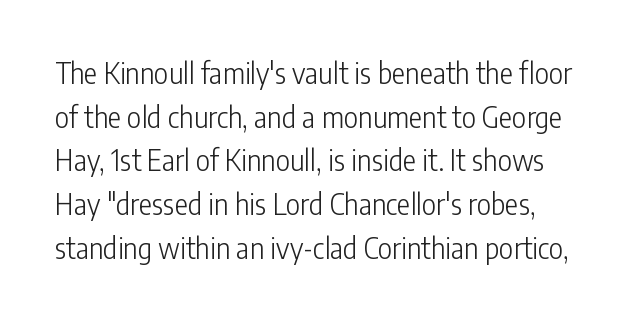
Q: Is the text bold? A: No.
Q: Is the text italic (slanted)? A: No, it is upright.
Q: Is the typeface a serif or a sans-serif typeface? A: Sans-serif.
Q: Is the text underlined? A: No.
Q: Is the spacing between letters normal or unusually wide? A: Normal.
Q: Is the spacing between lines tight, normal or loose? A: Normal.
Q: Width (condensed, normal, or wide)? A: Condensed.
Q: Stroke contrast? A: Low.
Q: x-height? A: Medium.
Q: Monospaced? A: No.
